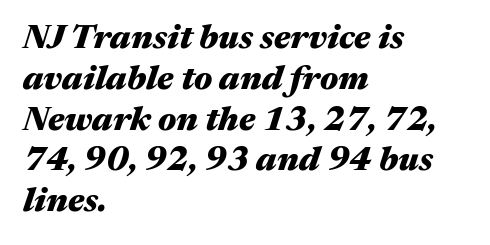
These lines keep a tight, regular rhythm from letter to letter. A bare baseline throughout the passage. These lines carry a lot of weight — the face is fully bold. Think of a printed novel: that variable character pitch is what you see here. Leftover space on each line is placed entirely after the last word. Posture: slanted.
